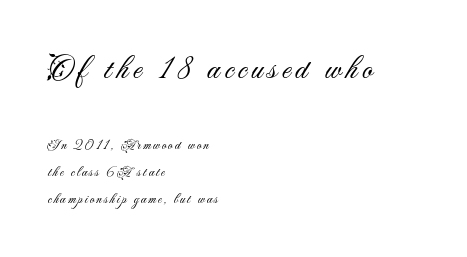
The image shows 33 px light sans-serif type; set left-aligned, loose line spacing (1.91x), not underlined; the first (top) block is 2.36x larger; medium stroke contrast and a small x-height.
